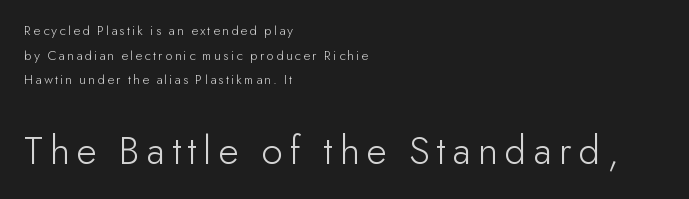
Is the block centered? No — it sits flush against the left margin. The passage shown is not bold in any degree. Here the designer chose a conventional face with non-uniform glyph widths. You can tell it's not italic because the verticals are truly vertical.
